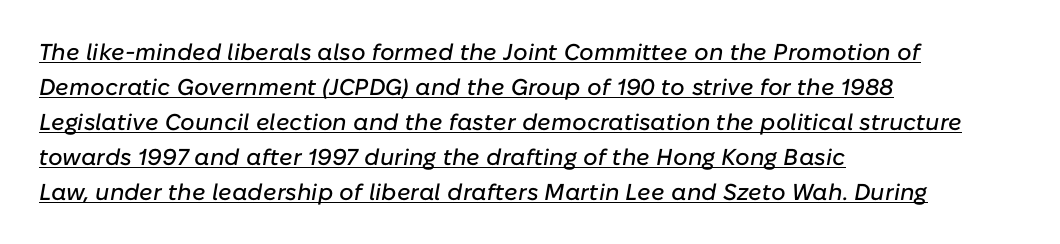
{"italic": "yes", "lean": "right", "slant_degrees": 10, "underline": "yes", "align": "left", "line_spacing": "normal", "line_spacing_ratio": 1.52, "letter_spacing": "normal", "letter_spacing_em": 0.0, "glyph_px": 23}
